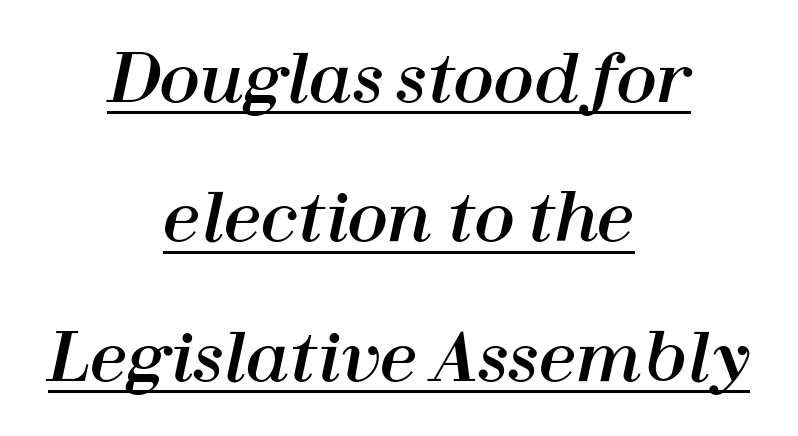
Both edges are ragged and mirror each other, which tells us the setting is centered. An italicized treatment has been applied to the whole sample. Words appear dense and cohesive because spacing is normal. This sample carries an underscore along the baseline area.
